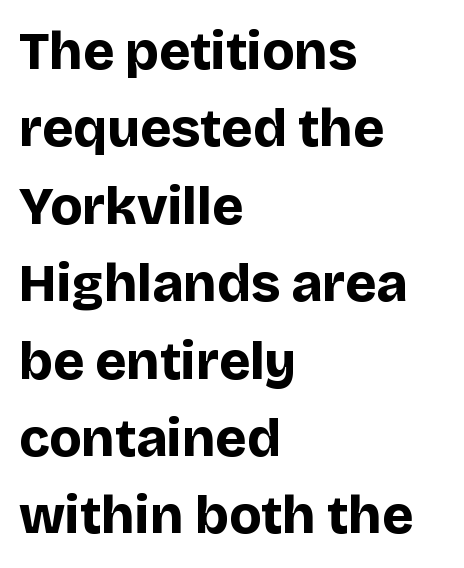
{"serif": "no", "italic": "no", "bold": "yes", "weight": "bold", "width": "normal", "stroke_contrast": "low", "x_height": "large", "monospaced": "no", "underline": "no", "align": "left", "line_spacing": "normal", "line_spacing_ratio": 1.46, "letter_spacing": "normal", "letter_spacing_em": 0.0, "glyph_px": 53}
